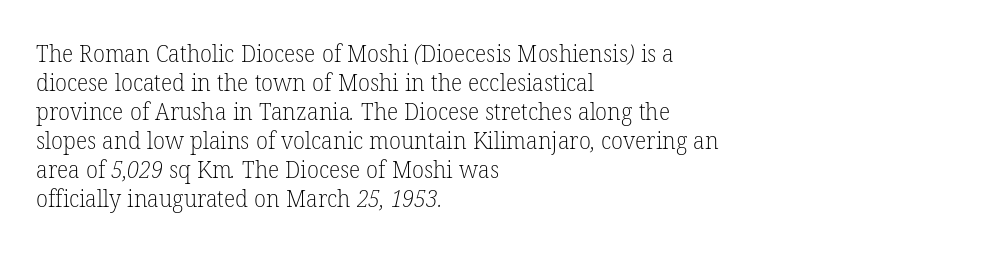
{"bold": "no", "underline": "no", "align": "left", "line_spacing_ratio": 1.21, "letter_spacing": "normal", "letter_spacing_em": 0.0, "glyph_px": 24}
